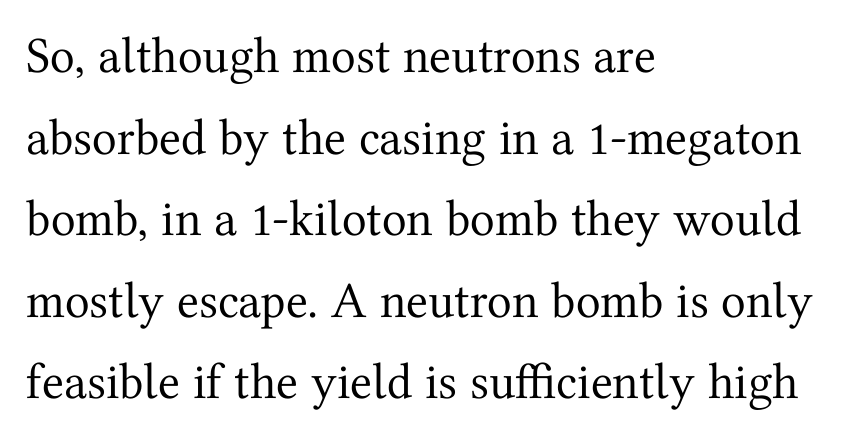
{"serif": "yes", "italic": "no", "bold": "no", "weight": "regular", "width": "normal", "stroke_contrast": "medium", "x_height": "medium", "monospaced": "no", "underline": "no", "align": "left", "line_spacing": "normal", "line_spacing_ratio": 1.6, "letter_spacing": "normal", "letter_spacing_em": 0.0, "glyph_px": 51}
